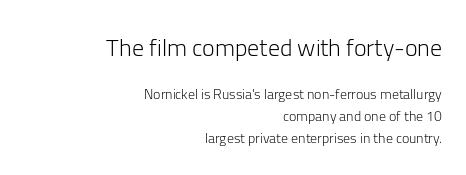
Q: Is the text bold? A: No.
Q: Is the text italic (slanted)? A: No, it is upright.
Q: Is the text underlined? A: No.
Q: How is the paragraph aligned? A: Right-aligned.
Q: Is the spacing between letters normal or unusually wide? A: Normal.
Q: Is the spacing between lines tight, normal or loose? A: Normal.
Q: Which block of text is set in a larger size, the first (top) or the second (bottom)? A: The first (top) one.
